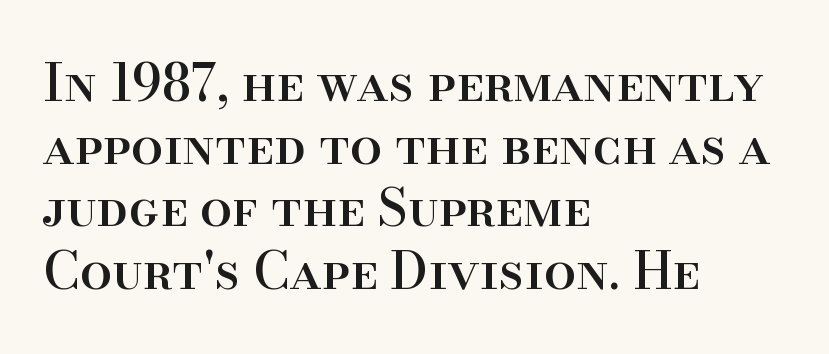
{"serif": "yes", "italic": "no", "width": "normal", "stroke_contrast": "high", "x_height": "small", "monospaced": "no", "underline": "no", "align": "left", "line_spacing_ratio": 1.23, "letter_spacing": "normal", "letter_spacing_em": 0.0, "glyph_px": 51}
